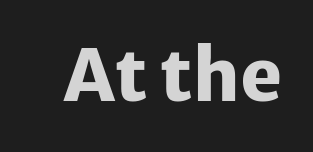
The image shows 71 px heavy sans-serif type, upright; set normal letter spacing, not underlined; low stroke contrast and a medium x-height.
